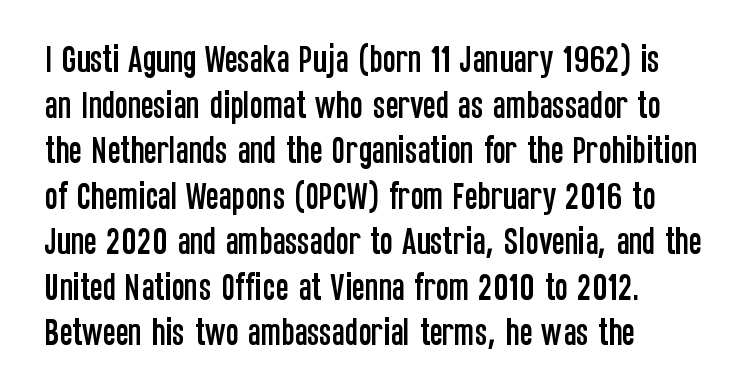
Q: Is the text italic (slanted)? A: No, it is upright.
Q: Is the typeface a serif or a sans-serif typeface? A: Sans-serif.
Q: Is the text underlined? A: No.
Q: How is the paragraph aligned? A: Left-aligned.
Q: Is the spacing between letters normal or unusually wide? A: Normal.
Q: Is the spacing between lines tight, normal or loose? A: Normal.
Q: Width (condensed, normal, or wide)? A: Condensed.
Q: Stroke contrast? A: Low.
Q: x-height? A: Large.
Q: Monospaced? A: No.
